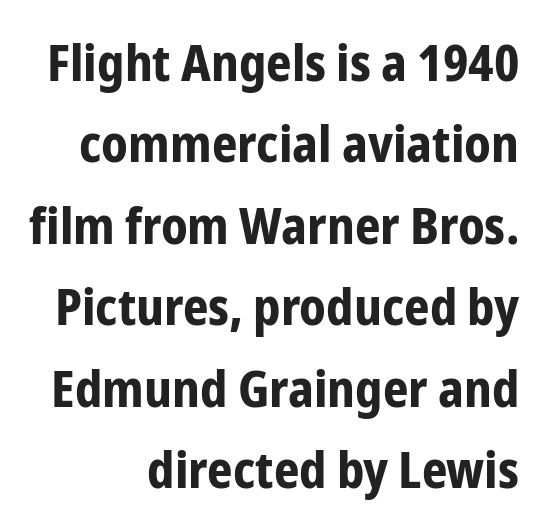
{"serif": "no", "italic": "no", "bold": "yes", "weight": "bold", "width": "condensed", "stroke_contrast": "low", "x_height": "medium", "monospaced": "no", "underline": "no", "line_spacing": "normal", "line_spacing_ratio": 1.63, "letter_spacing": "normal", "letter_spacing_em": 0.0, "glyph_px": 50}
